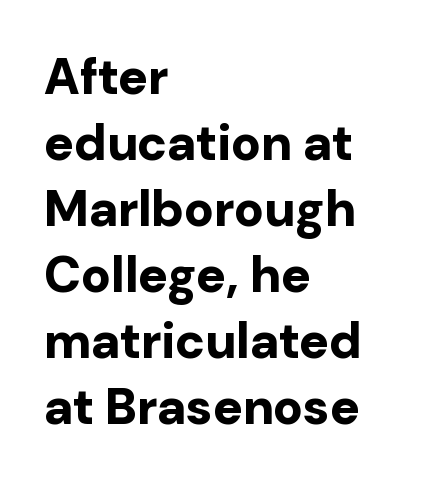
Q: Is the text bold? A: Yes.
Q: Is the text italic (slanted)? A: No, it is upright.
Q: Is the typeface a serif or a sans-serif typeface? A: Sans-serif.
Q: Is the text underlined? A: No.
Q: How is the paragraph aligned? A: Left-aligned.
Q: Is the spacing between letters normal or unusually wide? A: Normal.
Q: Is the spacing between lines tight, normal or loose? A: Normal.
Q: Width (condensed, normal, or wide)? A: Normal.
Q: Stroke contrast? A: Low.
Q: x-height? A: Medium.
Q: Monospaced? A: No.
